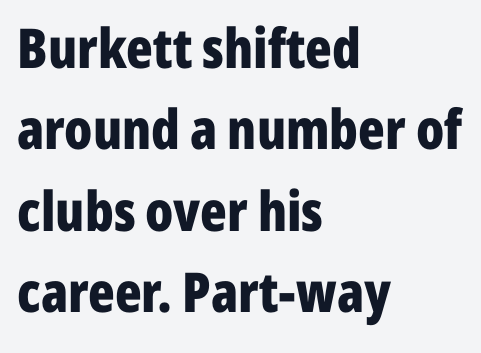
{"serif": "no", "italic": "no", "bold": "yes", "weight": "bold", "width": "condensed", "stroke_contrast": "low", "x_height": "medium", "monospaced": "no", "underline": "no", "align": "left", "line_spacing": "normal", "line_spacing_ratio": 1.48, "letter_spacing": "normal", "letter_spacing_em": 0.0, "glyph_px": 55}
